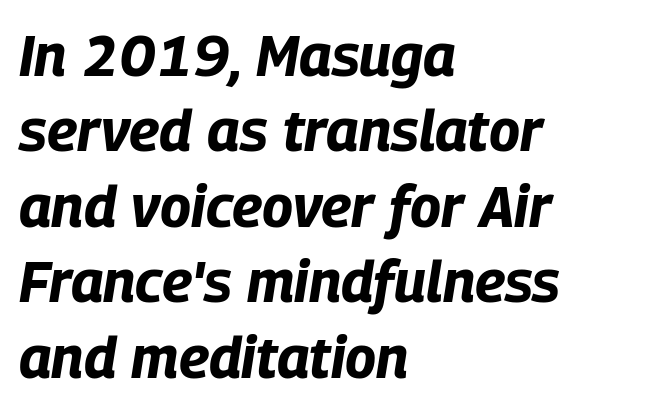
Typeset ragged right — the left edge is the straight one. Tracking value appears to be zero — textbook default spacing. Typographic density is high because the face is bold. The font's italic variant was chosen for this text. Quick note: interline space is typical.
